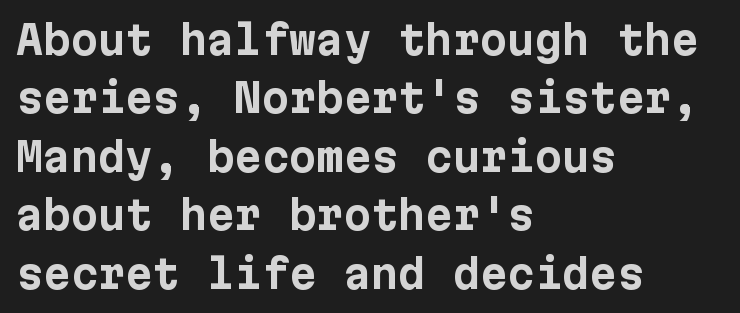
Q: Is the text bold? A: Yes.
Q: Is the text italic (slanted)? A: No, it is upright.
Q: Is the typeface a serif or a sans-serif typeface? A: Sans-serif.
Q: Is the text underlined? A: No.
Q: How is the paragraph aligned? A: Left-aligned.
Q: Is the spacing between letters normal or unusually wide? A: Normal.
Q: Is the spacing between lines tight, normal or loose? A: Normal.
Q: Width (condensed, normal, or wide)? A: Normal.
Q: Stroke contrast? A: Low.
Q: x-height? A: Medium.
